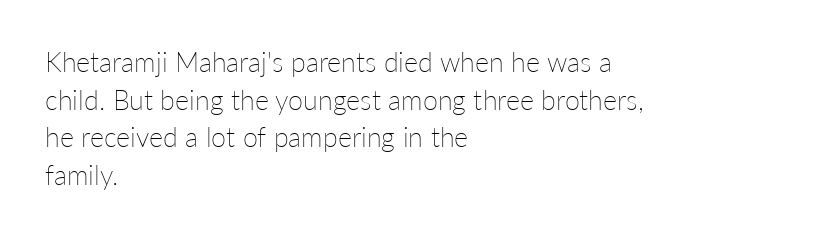
The image shows 27 px text type, upright; set left-aligned, normal line spacing (1.39x), normal letter spacing, not underlined.
